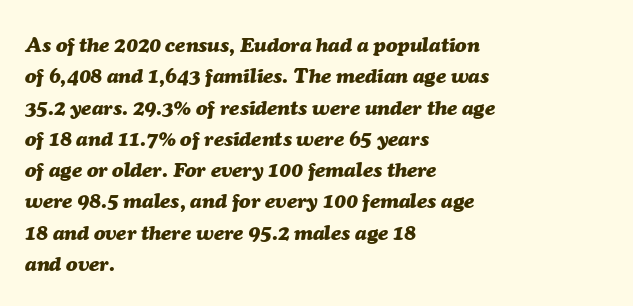
Default kerning and tracking; the words read as compact shapes. This rendering features lettering with no underline. This sample keeps an unexceptional amount of space between lines. This is oblique type, the kind used for emphasis or titles.
